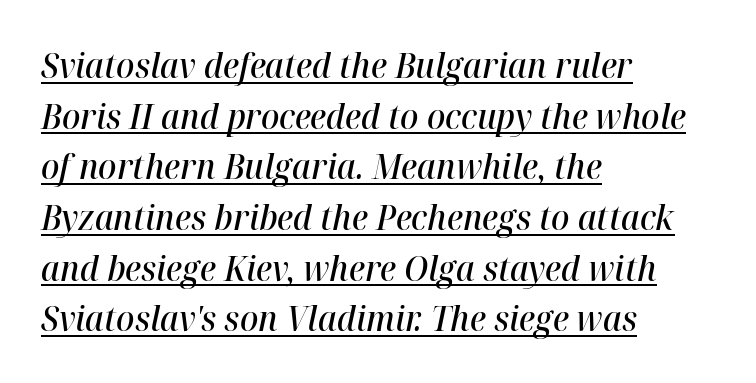
{"italic": "yes", "lean": "right", "slant_degrees": 12, "bold": "semi", "weight": "semibold", "width": "normal", "stroke_contrast": "high", "x_height": "medium", "monospaced": "no", "underline": "yes", "align": "left", "line_spacing": "normal", "line_spacing_ratio": 1.49, "letter_spacing": "normal", "letter_spacing_em": 0.0, "glyph_px": 34}
